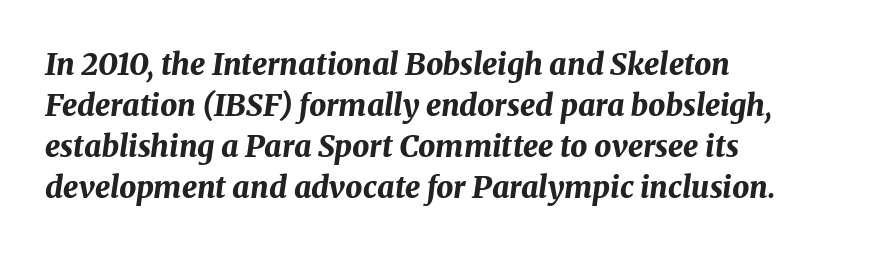
The baseline area is clear. You could not count columns in this text — the font is proportionally spaced. The letters are slanted; this is an italic face. One glance says typical: line gaps are just what's usual. Weight: bold.
